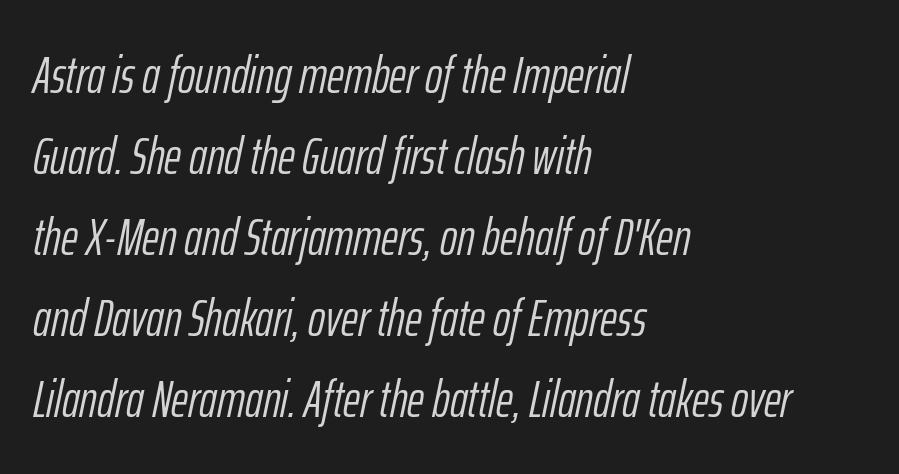
Q: Is the text bold? A: No.
Q: Is the text italic (slanted)? A: Yes, it leans right by about 12 degrees.
Q: Is the text underlined? A: No.
Q: How is the paragraph aligned? A: Left-aligned.
Q: Is the spacing between letters normal or unusually wide? A: Normal.
Q: Is the spacing between lines tight, normal or loose? A: Normal.
Q: Width (condensed, normal, or wide)? A: Condensed.
Q: Stroke contrast? A: Low.
Q: x-height? A: Medium.
Q: Monospaced? A: No.
